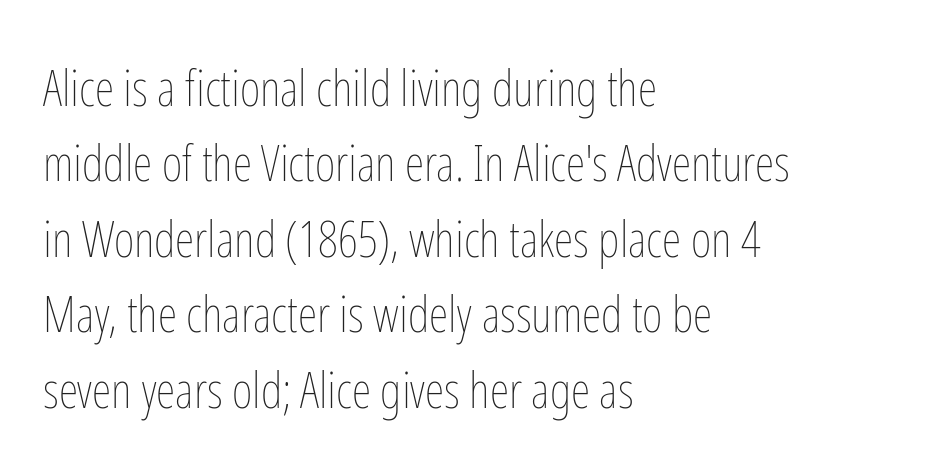
The image shows 50 px thin, condensed type, upright; set left-aligned, normal line spacing (1.51x), normal letter spacing, not underlined; low stroke contrast and a medium x-height.
